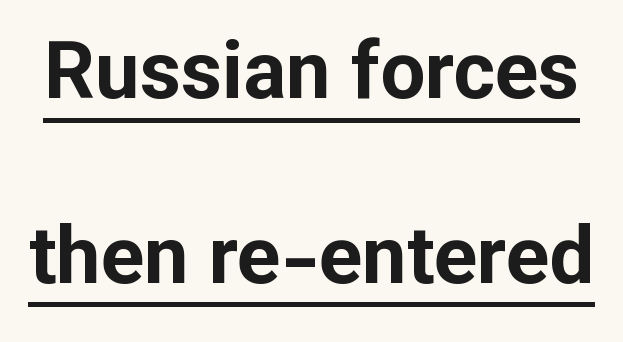
{"serif": "no", "italic": "no", "bold": "yes", "weight": "bold", "width": "normal", "stroke_contrast": "low", "x_height": "medium", "monospaced": "no", "underline": "yes", "line_spacing": "loose", "line_spacing_ratio": 2.31, "letter_spacing": "normal", "letter_spacing_em": 0.0, "glyph_px": 80}
